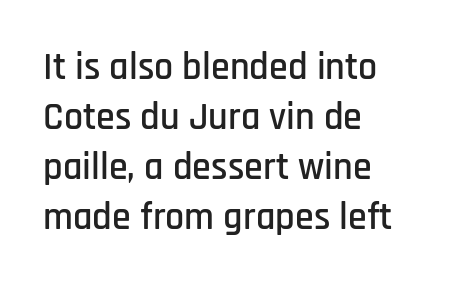
Q: Is the text italic (slanted)? A: No, it is upright.
Q: Is the typeface a serif or a sans-serif typeface? A: Sans-serif.
Q: Is the text underlined? A: No.
Q: How is the paragraph aligned? A: Left-aligned.
Q: Is the spacing between letters normal or unusually wide? A: Normal.
Q: Is the spacing between lines tight, normal or loose? A: Normal.
Q: Width (condensed, normal, or wide)? A: Condensed.
Q: Stroke contrast? A: Low.
Q: x-height? A: Large.
Q: Monospaced? A: No.
